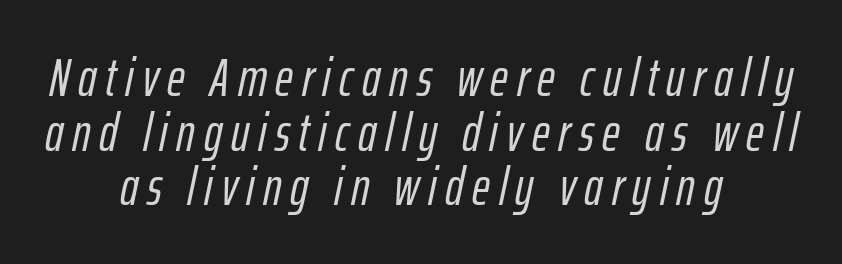
{"italic": "yes", "lean": "right", "slant_degrees": 12, "width": "condensed", "stroke_contrast": "low", "x_height": "medium", "monospaced": "no", "underline": "no", "align": "center", "line_spacing": "tight", "line_spacing_ratio": 1.01, "glyph_px": 54}
